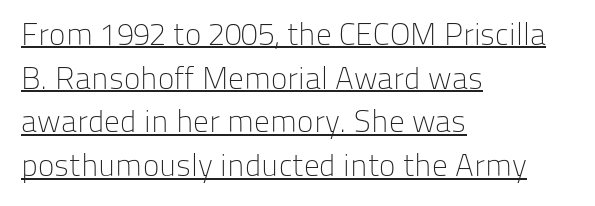
Q: Is the text bold? A: No.
Q: Is the text italic (slanted)? A: No, it is upright.
Q: Is the typeface a serif or a sans-serif typeface? A: Sans-serif.
Q: Is the text underlined? A: Yes.
Q: How is the paragraph aligned? A: Left-aligned.
Q: Is the spacing between letters normal or unusually wide? A: Normal.
Q: Is the spacing between lines tight, normal or loose? A: Normal.
Q: Width (condensed, normal, or wide)? A: Normal.
Q: Stroke contrast? A: Low.
Q: x-height? A: Medium.
Q: Monospaced? A: No.
